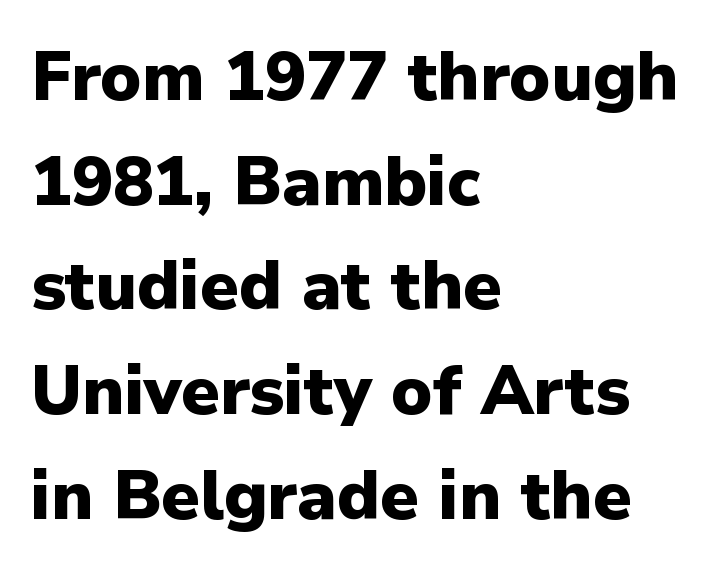
{"serif": "no", "italic": "no", "bold": "yes", "weight": "heavy", "width": "normal", "stroke_contrast": "low", "x_height": "medium", "monospaced": "no", "underline": "no", "align": "left", "line_spacing": "normal", "line_spacing_ratio": 1.54, "letter_spacing": "normal", "letter_spacing_em": 0.0, "glyph_px": 68}
